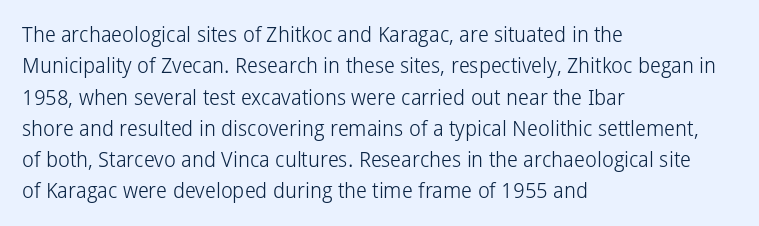
Ordinary non-slanted type is in use. Honestly, the row spacing looks completely unremarkable. These lines keep a tight, regular rhythm from letter to letter. These lines stack with their left ends in a neat column.
